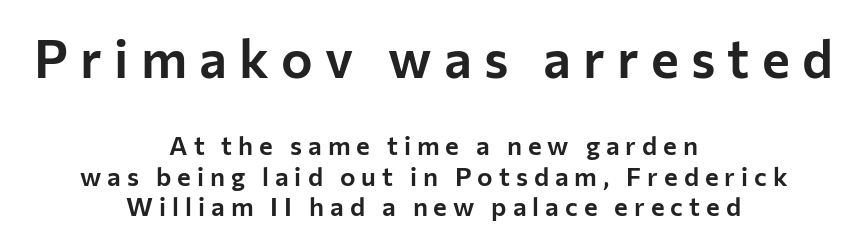
{"serif": "no", "italic": "no", "width": "normal", "stroke_contrast": "low", "x_height": "medium", "monospaced": "no", "underline": "no", "align": "center", "line_spacing_ratio": 1.17, "letter_spacing": "wide", "letter_spacing_em": 0.23, "larger_block": "first", "size_ratio": 2.04, "glyph_px": 53}
